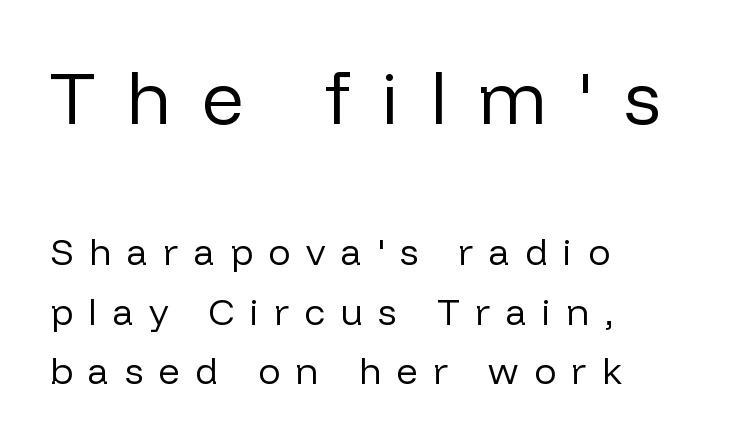
The rows are spaced the way most documents space them. Ascenders rise straight up at ninety degrees. Casual observation: everything's shoved over to the left. Bold? No — there's no thickening of the strokes. Is this a fixed-width face? No — the glyphs have proportional, varying widths.
